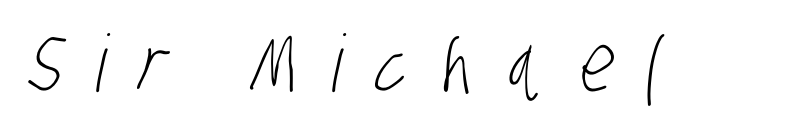
The passage shown is typeset with a sans-serif family. Words float on clear page, feet unadorned. These lines are rendered in a variable-pitch font. The letterforms sit at book weight or below. You could only call the tracking loose — the letters float apart.
